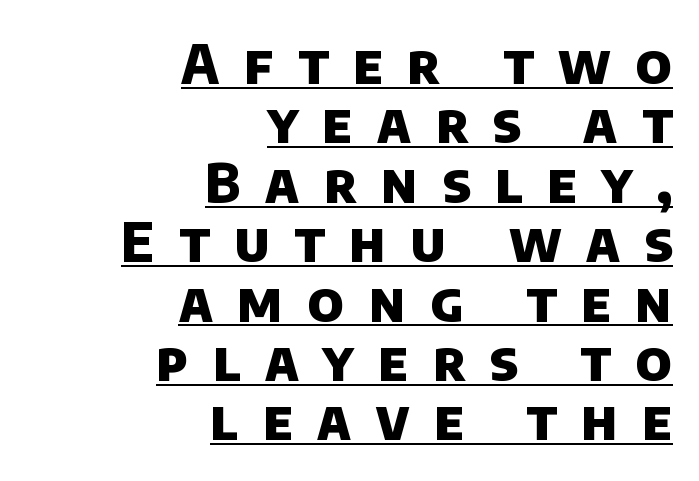
{"serif": "no", "bold": "yes", "weight": "heavy", "width": "normal", "stroke_contrast": "low", "x_height": "large", "monospaced": "no", "underline": "yes", "align": "right", "line_spacing": "tight", "line_spacing_ratio": 1.08, "letter_spacing": "wide", "letter_spacing_em": 0.45, "glyph_px": 55}
